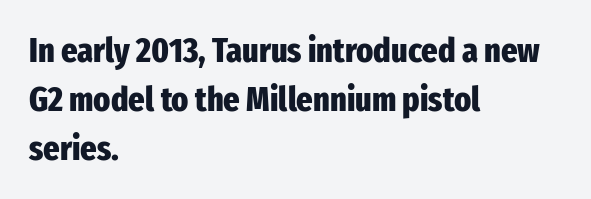
Q: Is the text bold? A: Yes.
Q: Is the text italic (slanted)? A: No, it is upright.
Q: Is the typeface a serif or a sans-serif typeface? A: Sans-serif.
Q: Is the text underlined? A: No.
Q: How is the paragraph aligned? A: Left-aligned.
Q: Is the spacing between letters normal or unusually wide? A: Normal.
Q: Is the spacing between lines tight, normal or loose? A: Normal.
Q: Width (condensed, normal, or wide)? A: Condensed.
Q: Stroke contrast? A: Low.
Q: x-height? A: Medium.
Q: Monospaced? A: No.
